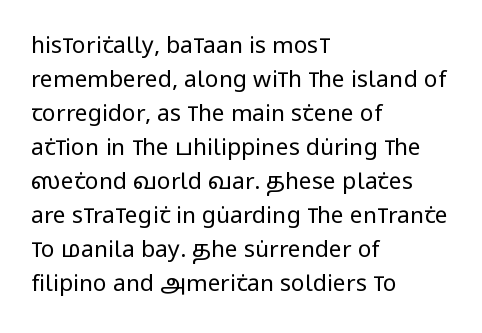
{"italic": "no", "bold": "no", "underline": "no", "align": "left", "line_spacing": "normal", "line_spacing_ratio": 1.48, "letter_spacing": "normal", "letter_spacing_em": 0.0, "glyph_px": 23}
